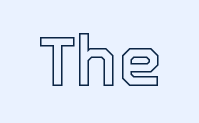
Q: Is the text italic (slanted)? A: No, it is upright.
Q: Is the text underlined? A: No.
Q: Is the spacing between letters normal or unusually wide? A: Normal.
Q: Width (condensed, normal, or wide)? A: Normal.
Q: x-height? A: Medium.
Q: Monospaced? A: No.
